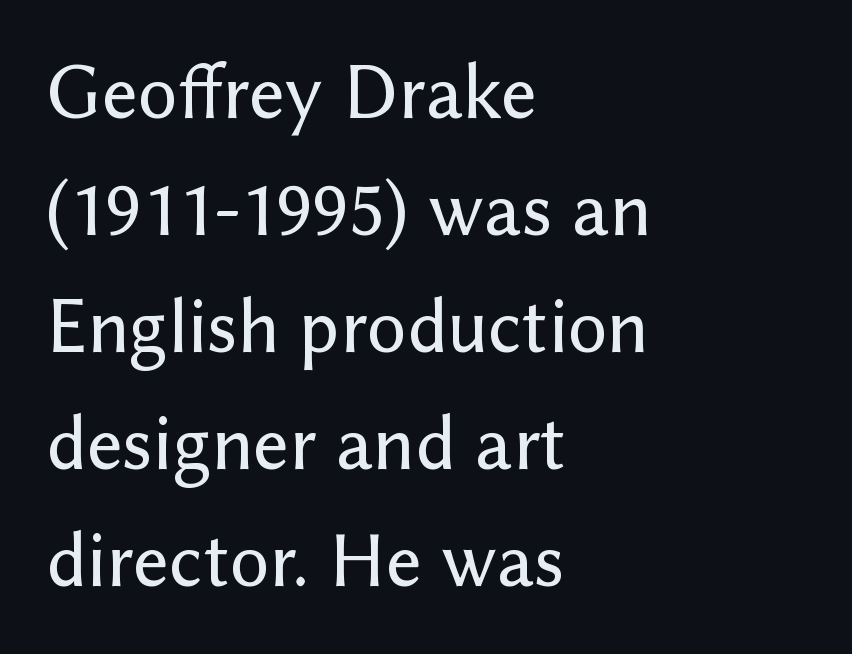
A sans-serif font was chosen for this passage. Do the characters align in a grid? No, the font is proportional. The gap between lines stays unmarked. The paragraph has a hard left edge and a soft right edge. These lines were composed using upright roman letters. Students, observe: this is what conventionally led text looks like.
